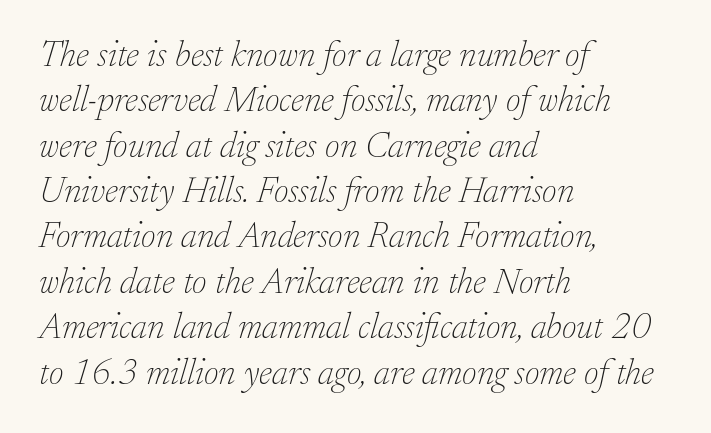
Every character sits at an angle, as italics do. The passage shown is not underscored anywhere. Left-aligned paragraph, ragged on the right. Default kerning and tracking; the words read as compact shapes. The passage shown is typed in a proportional face where columns would drift.
